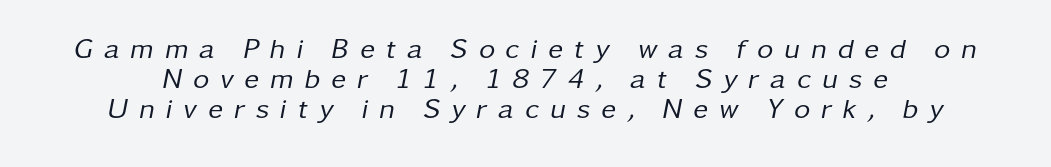
Q: Is the text bold? A: No.
Q: Is the text italic (slanted)? A: Yes, it leans right by about 11 degrees.
Q: Is the text underlined? A: No.
Q: Is the spacing between letters normal or unusually wide? A: Unusually wide.
Q: Is the spacing between lines tight, normal or loose? A: Tight.
Q: Width (condensed, normal, or wide)? A: Normal.
Q: Stroke contrast? A: Low.
Q: x-height? A: Medium.
Q: Monospaced? A: No.
